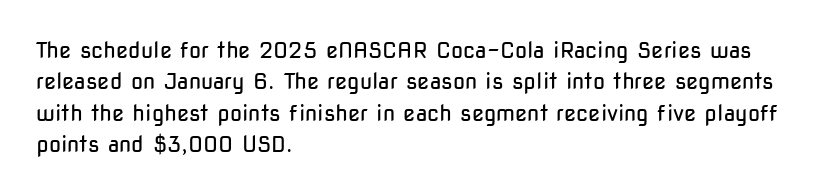
{"italic": "no", "bold": "no", "underline": "no", "align": "left", "line_spacing": "normal", "line_spacing_ratio": 1.43, "letter_spacing": "normal", "letter_spacing_em": 0.0, "glyph_px": 22}
